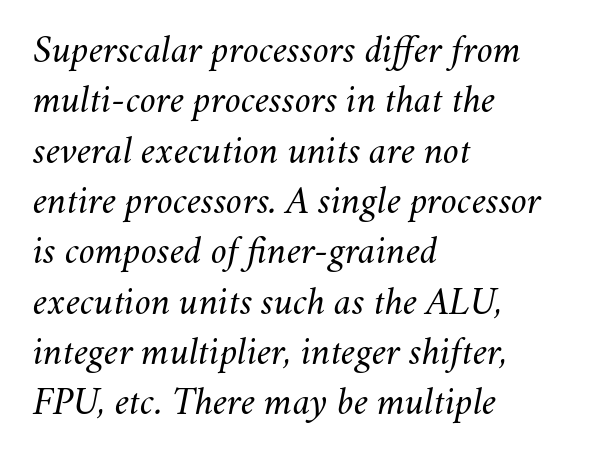
{"italic": "yes", "lean": "right", "slant_degrees": 11, "bold": "no", "weight": "regular", "width": "normal", "stroke_contrast": "medium", "x_height": "small", "monospaced": "no", "underline": "no", "align": "left", "line_spacing": "normal", "line_spacing_ratio": 1.29, "letter_spacing": "normal", "letter_spacing_em": 0.0, "glyph_px": 39}
